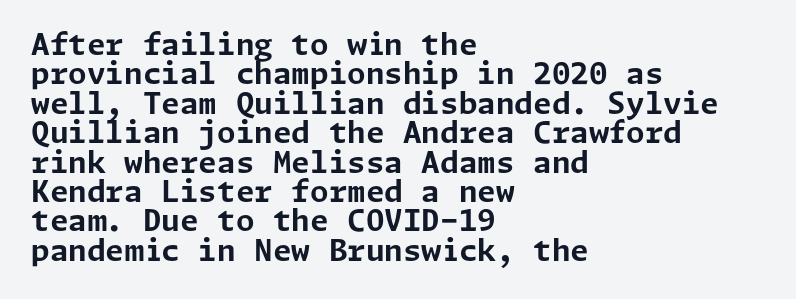
The image shows 30 px bold sans-serif type, upright; set left-aligned, tight line spacing (0.98x), normal letter spacing, not underlined; low stroke contrast and a medium x-height.
